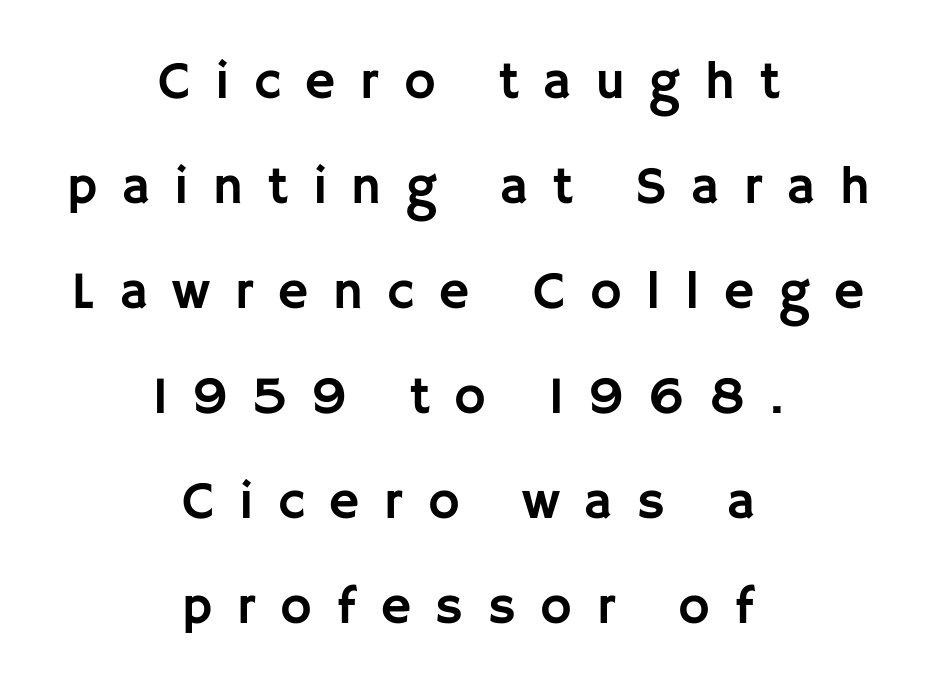
{"serif": "no", "italic": "no", "width": "normal", "stroke_contrast": "low", "x_height": "large", "monospaced": "no", "underline": "no", "align": "center", "line_spacing": "loose", "line_spacing_ratio": 1.98, "letter_spacing": "wide", "letter_spacing_em": 0.46, "glyph_px": 53}
